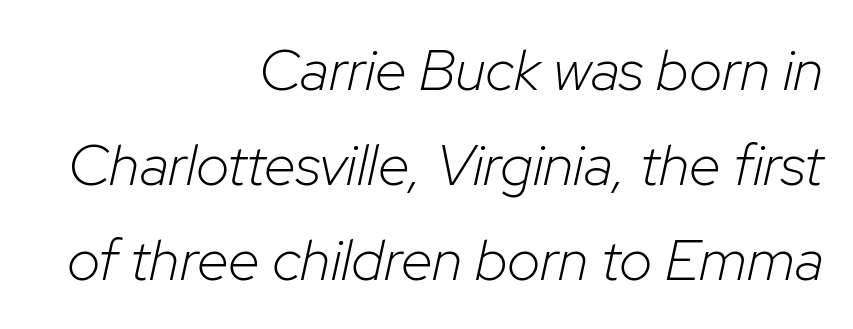
The strokes are not fattened; the text isn't bold. You could not count columns in this text — the font is proportionally spaced. Notice how descenders clear the ascenders below comfortably — that's standard leading. These lines are set flush right with a ragged left edge.
